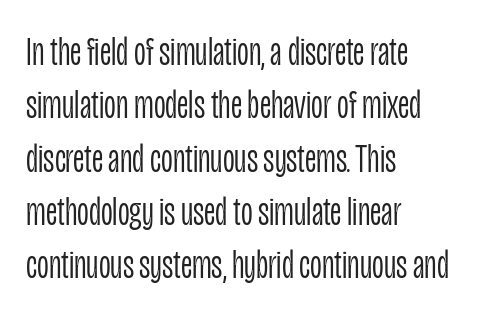
Q: Is the text bold? A: No.
Q: Is the text italic (slanted)? A: No, it is upright.
Q: Is the typeface a serif or a sans-serif typeface? A: Sans-serif.
Q: Is the text underlined? A: No.
Q: How is the paragraph aligned? A: Left-aligned.
Q: Is the spacing between letters normal or unusually wide? A: Normal.
Q: Is the spacing between lines tight, normal or loose? A: Normal.
Q: Width (condensed, normal, or wide)? A: Condensed.
Q: Stroke contrast? A: Low.
Q: x-height? A: Large.
Q: Monospaced? A: No.
